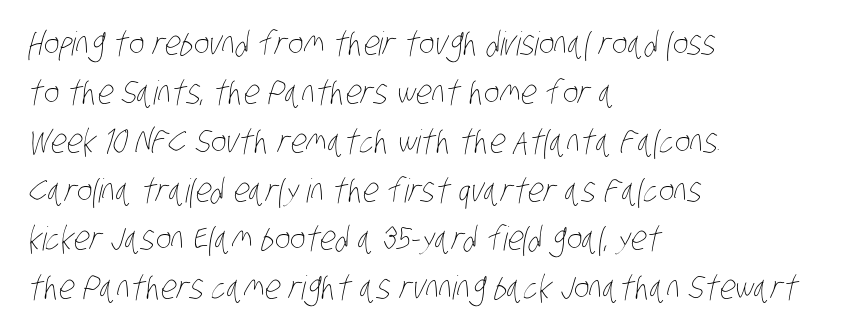
The characters are drawn with everyday or finer stroke widths. Baseline-to-baseline distance is the conventional proportion of letter height. Looks like regular typesetting: each glyph gets only the width it needs. No extra tracking has been applied to these lines. The lines in this sample share a left origin and differ only in where they stop.
